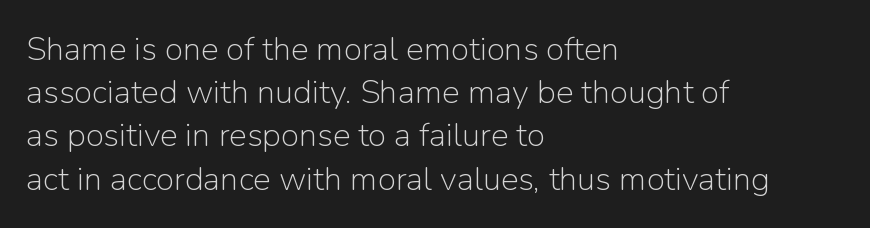
The image shows 33 px light sans-serif type, upright; set left-aligned, normal line spacing (1.31x), normal letter spacing, not underlined; low stroke contrast and a medium x-height.
